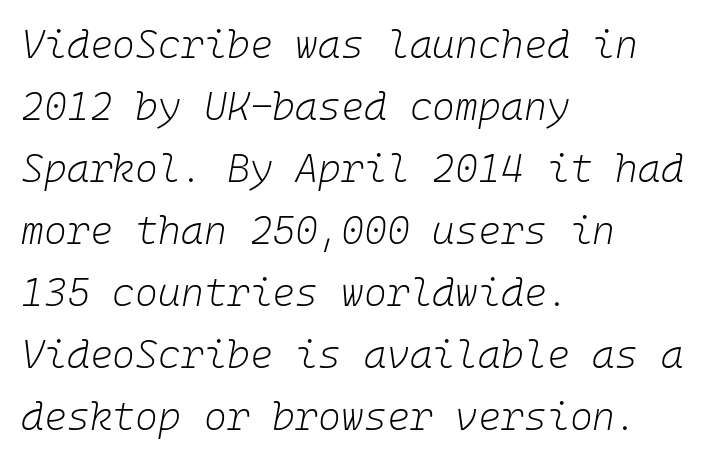
{"italic": "yes", "lean": "right", "slant_degrees": 10, "bold": "no", "weight": "light", "width": "normal", "stroke_contrast": "low", "x_height": "medium", "monospaced": "yes", "underline": "no", "align": "left", "line_spacing": "normal", "line_spacing_ratio": 1.59, "letter_spacing": "normal", "letter_spacing_em": 0.0, "glyph_px": 39}
